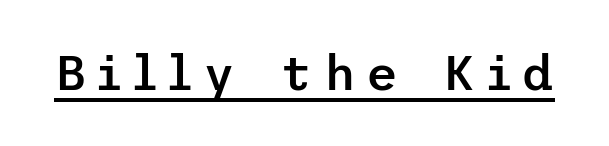
{"serif": "no", "italic": "no", "bold": "semi", "weight": "semibold", "width": "normal", "stroke_contrast": "low", "x_height": "medium", "underline": "yes", "letter_spacing": "wide", "letter_spacing_em": 0.22, "glyph_px": 49}
